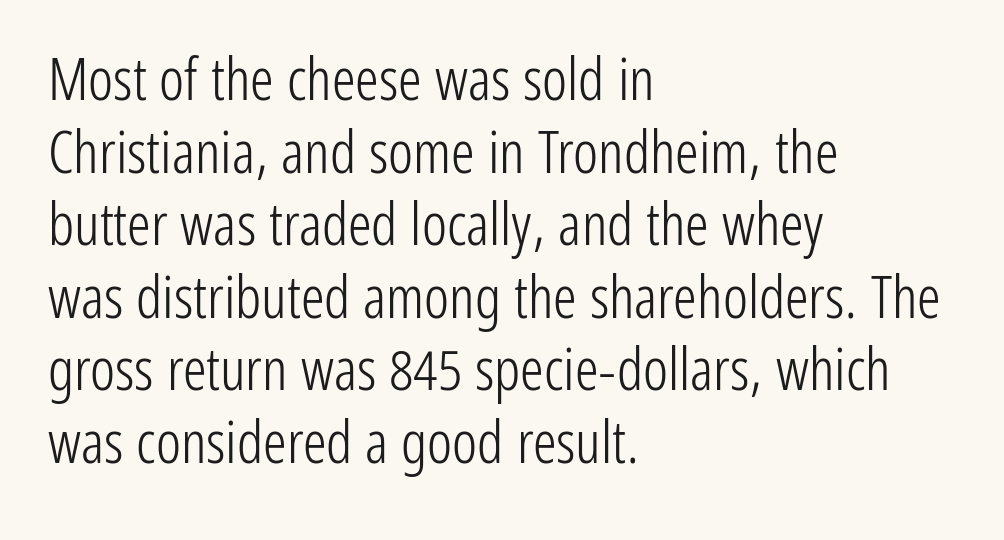
Q: Is the text bold? A: No.
Q: Is the text italic (slanted)? A: No, it is upright.
Q: Is the typeface a serif or a sans-serif typeface? A: Sans-serif.
Q: Is the text underlined? A: No.
Q: How is the paragraph aligned? A: Left-aligned.
Q: Is the spacing between letters normal or unusually wide? A: Normal.
Q: Width (condensed, normal, or wide)? A: Condensed.
Q: Stroke contrast? A: Low.
Q: x-height? A: Medium.
Q: Monospaced? A: No.
